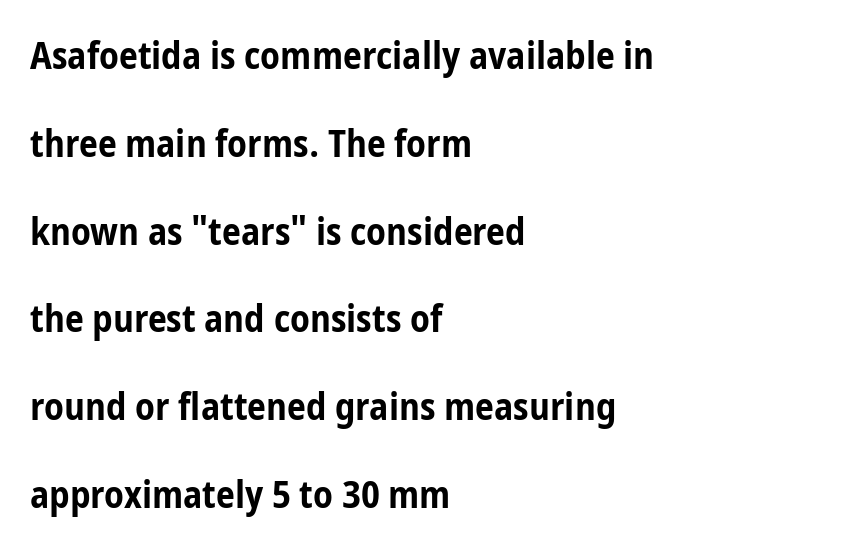
This rendering leaves character spacing at its baseline value. Note the varied advance widths — an 'i' is clearly narrower than an 'm'. Each glyph is drawn with heavy, bold strokes. When letters stand straight like this, we call the style roman or upright. Serif or sans? Sans — the stroke terminals are bare. Descender tails drop into unmarked territory.
